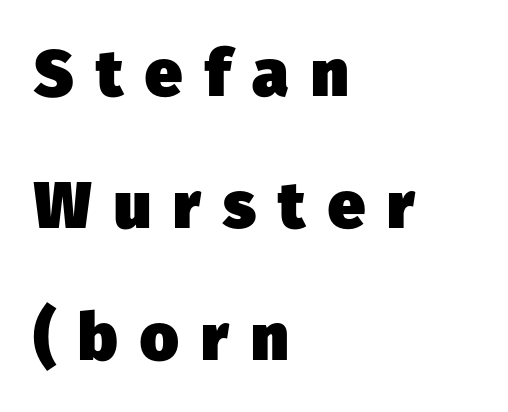
You can tell from the bare stems that sans-serif type was used. Quick note: underline off. The rendering uses a large line-height, opening up the rows. The line texture is sparse and dotted thanks to wide tracking.
